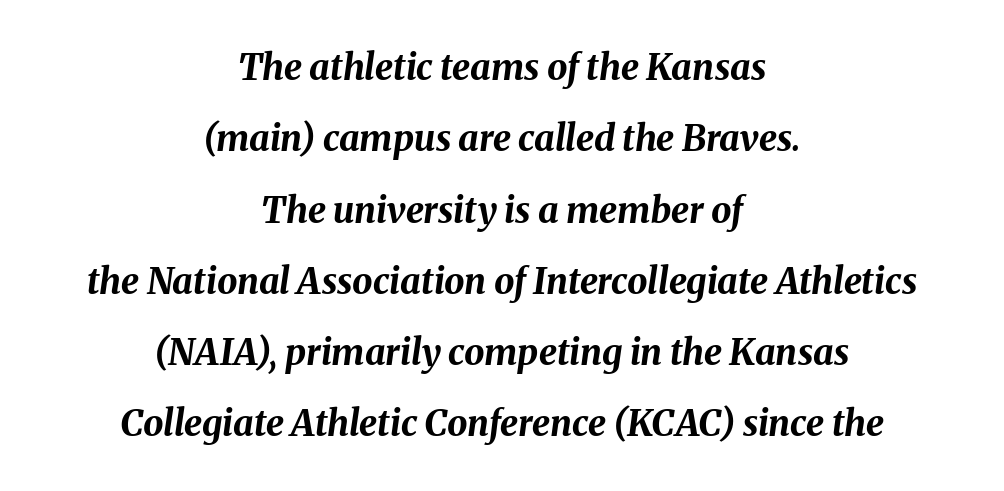
This sample trades compactness for vertical openness between lines. Here the glyphs are tracked normally, forming tight word shapes. A typesetter would call this proportional, since set widths differ per character. Italic? Definitely — the glyphs are oblique. If you folded the block vertically in half, each line would mirror itself in length.
